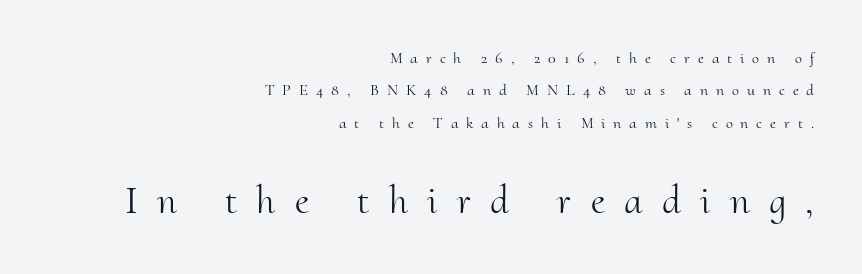
The lines are quadded right. You can tell it's not italic because the verticals are truly vertical. Successive baselines arrive slowly, with a big drop between each. Which chunk is bigger? The second one — the bottom block dwarfs the top. Typographically, this falls in the serif category.
